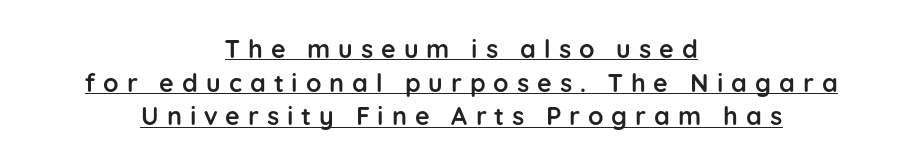
{"italic": "no", "bold": "yes", "underline": "yes", "align": "center", "line_spacing": "normal", "line_spacing_ratio": 1.35, "letter_spacing": "wide", "letter_spacing_em": 0.32, "glyph_px": 25}
